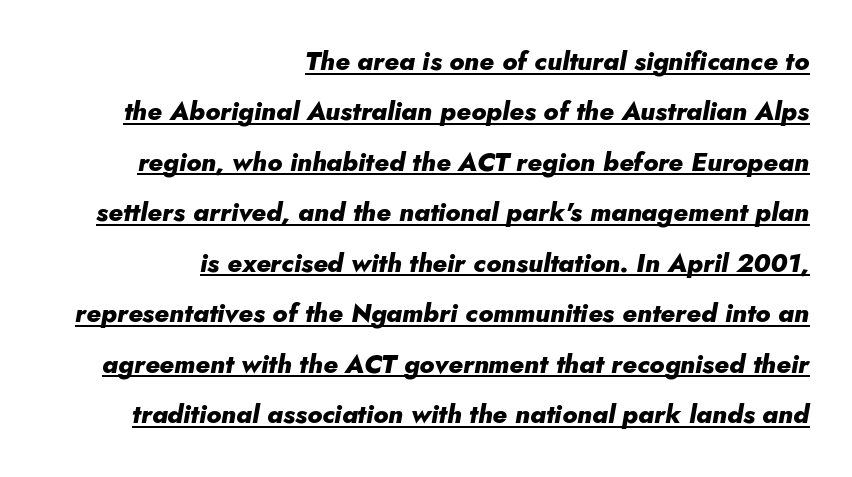
The image shows 26 px bold type, italic (leaning right); set right-aligned, loose line spacing (1.94x), normal letter spacing, underlined.
